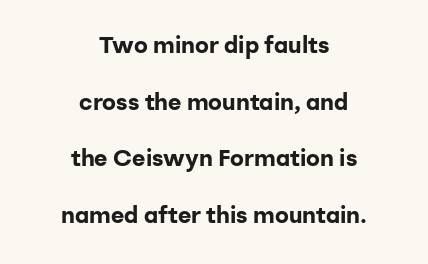
{"italic": "no", "bold": "yes", "underline": "no", "align": "center", "line_spacing": "loose", "line_spacing_ratio": 2.46, "letter_spacing": "normal", "letter_spacing_em": 0.0, "glyph_px": 23}
